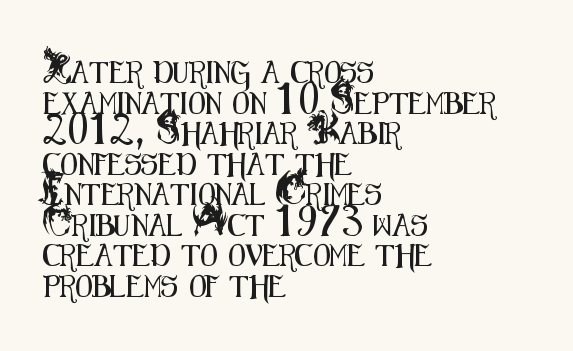
The image shows 22 px text type, upright; set left-aligned, normal line spacing (1.39x), normal letter spacing, not underlined.
